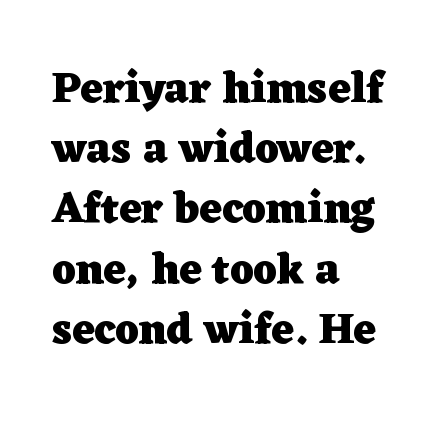
The characters look thick and weighty, a clear bold. These lines are rendered in a variable-pitch font. The text block is weighted toward the left margin, trailing off unevenly rightward. Letters rest on an invisible, unmarked baseline. The vertical gap from one line to the next is medium.
